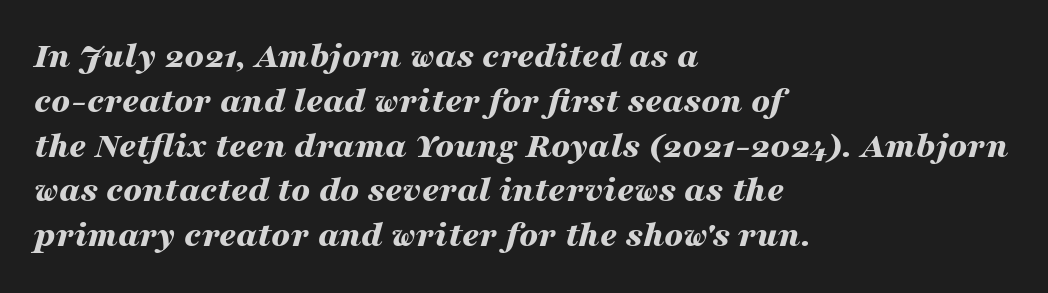
Q: Is the text bold? A: Yes.
Q: Is the text italic (slanted)? A: Yes, it leans right by about 16 degrees.
Q: Is the text underlined? A: No.
Q: How is the paragraph aligned? A: Left-aligned.
Q: Is the spacing between letters normal or unusually wide? A: Normal.
Q: Width (condensed, normal, or wide)? A: Wide.
Q: Stroke contrast? A: Medium.
Q: x-height? A: Medium.
Q: Monospaced? A: No.
